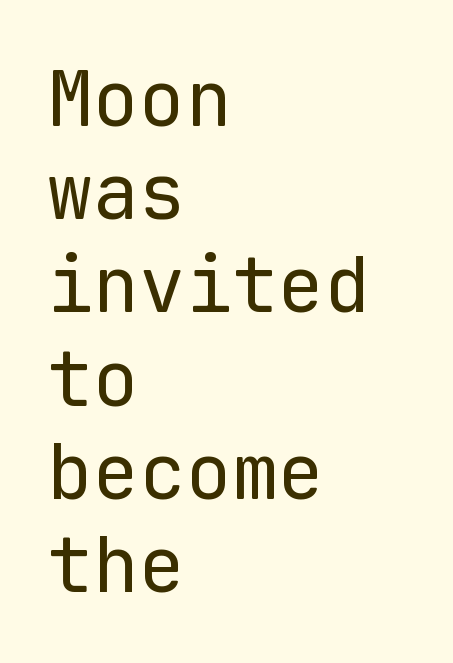
Q: Is the text bold? A: No.
Q: Is the text italic (slanted)? A: No, it is upright.
Q: Is the typeface a serif or a sans-serif typeface? A: Sans-serif.
Q: Is the text underlined? A: No.
Q: How is the paragraph aligned? A: Left-aligned.
Q: Is the spacing between letters normal or unusually wide? A: Normal.
Q: Width (condensed, normal, or wide)? A: Normal.
Q: Stroke contrast? A: Low.
Q: x-height? A: Medium.
Q: Monospaced? A: Yes.
